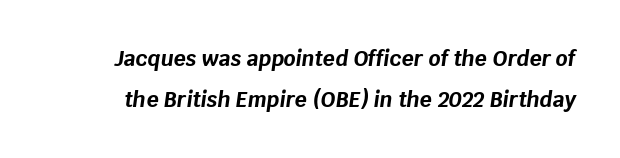
{"italic": "yes", "lean": "right", "slant_degrees": 8, "bold": "yes", "underline": "no", "line_spacing": "loose", "line_spacing_ratio": 1.94, "letter_spacing": "normal", "letter_spacing_em": 0.0, "glyph_px": 21}
